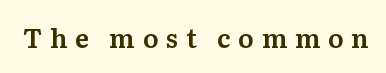
No word sits above an underline. This sample uses an upright cut, with every glyph sitting square on the baseline. A typesetter would call this heavily tracked-out type.
